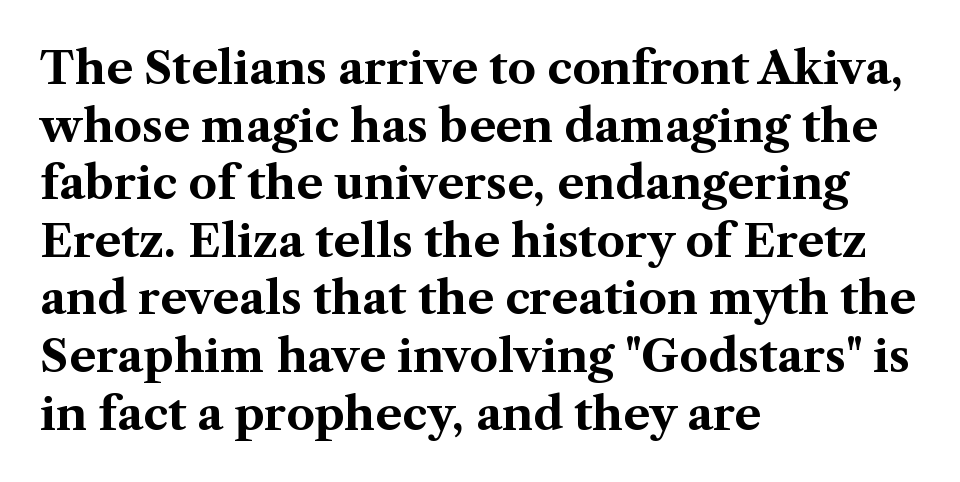
Q: Is the text bold? A: Yes.
Q: Is the text italic (slanted)? A: No, it is upright.
Q: Is the typeface a serif or a sans-serif typeface? A: Serif.
Q: Is the text underlined? A: No.
Q: How is the paragraph aligned? A: Left-aligned.
Q: Is the spacing between letters normal or unusually wide? A: Normal.
Q: Is the spacing between lines tight, normal or loose? A: Normal.
Q: Width (condensed, normal, or wide)? A: Normal.
Q: Stroke contrast? A: Medium.
Q: x-height? A: Medium.
Q: Monospaced? A: No.
